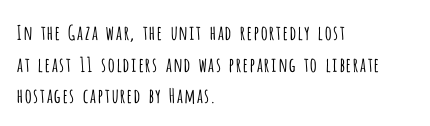
Teacher's note: observe the even left margin — that is flush-left alignment. The passage shown is not underscored anywhere. The rendering uses a moderate line-height, typical for paragraphs. Ascenders rise straight up at ninety degrees. Nobody touched the tracking dial on this one.
